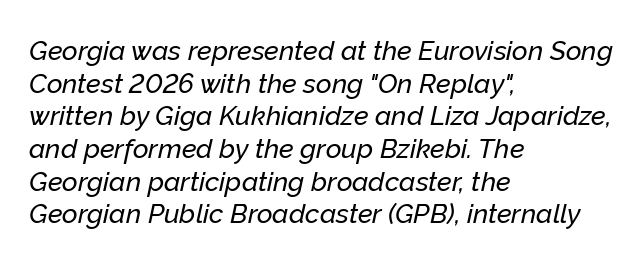
Q: Is the text italic (slanted)? A: Yes, it leans right by about 12 degrees.
Q: Is the text underlined? A: No.
Q: How is the paragraph aligned? A: Left-aligned.
Q: Is the spacing between letters normal or unusually wide? A: Normal.
